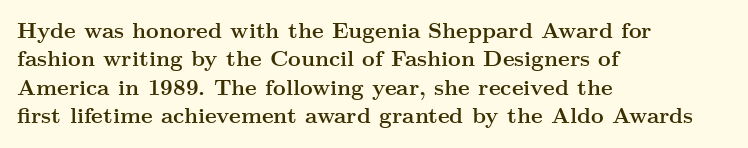
The image shows 22 px bold type, upright; set left-aligned, normal line spacing (1.29x), normal letter spacing, not underlined.
